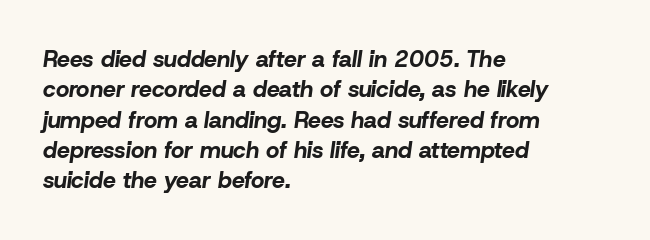
Q: Is the text bold? A: Yes.
Q: Is the text italic (slanted)? A: Yes, it leans right by about 8 degrees.
Q: Is the text underlined? A: No.
Q: How is the paragraph aligned? A: Left-aligned.
Q: Is the spacing between letters normal or unusually wide? A: Normal.
Q: Is the spacing between lines tight, normal or loose? A: Normal.
